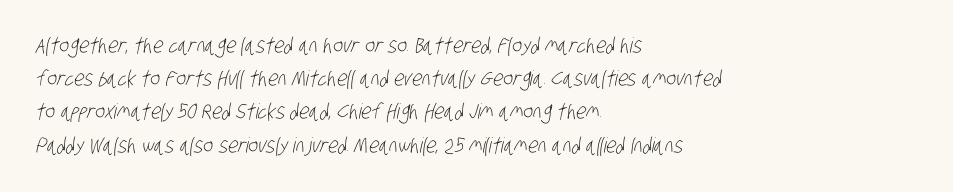
{"bold": "no", "underline": "no", "align": "left", "line_spacing": "normal", "line_spacing_ratio": 1.58, "letter_spacing": "normal", "letter_spacing_em": 0.0, "glyph_px": 21}
